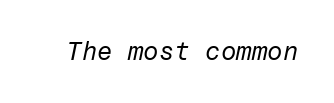
{"italic": "yes", "lean": "right", "slant_degrees": 12, "bold": "no", "underline": "no", "letter_spacing": "normal", "letter_spacing_em": 0.0, "glyph_px": 25}
